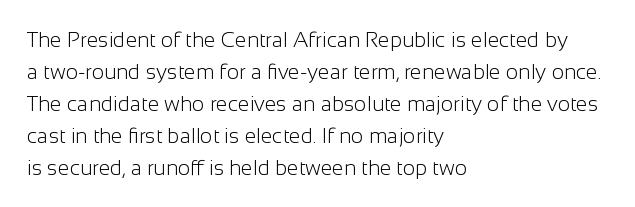
Q: Is the text bold? A: No.
Q: Is the text italic (slanted)? A: No, it is upright.
Q: Is the text underlined? A: No.
Q: How is the paragraph aligned? A: Left-aligned.
Q: Is the spacing between letters normal or unusually wide? A: Normal.
Q: Is the spacing between lines tight, normal or loose? A: Normal.
